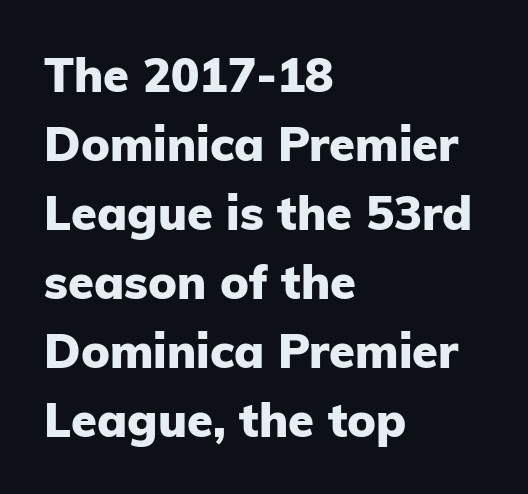
The image shows 47 px heavy sans-serif type, upright; set left-aligned, normal line spacing (1.47x), normal letter spacing, not underlined; low stroke contrast and a medium x-height.
